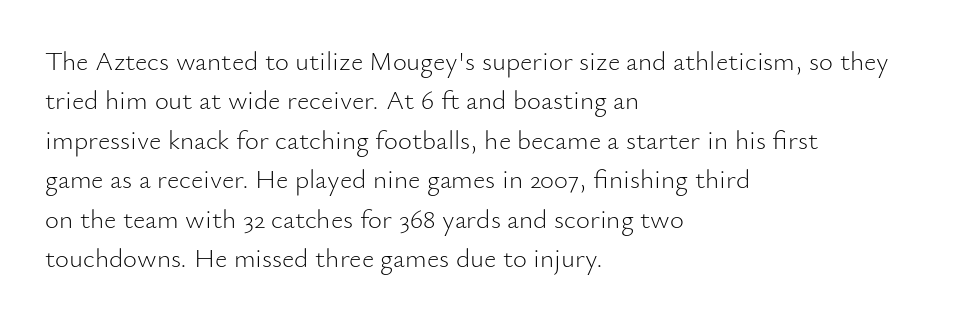
{"italic": "no", "bold": "no", "underline": "no", "align": "left", "line_spacing": "normal", "line_spacing_ratio": 1.46, "letter_spacing": "normal", "letter_spacing_em": 0.0, "glyph_px": 27}
